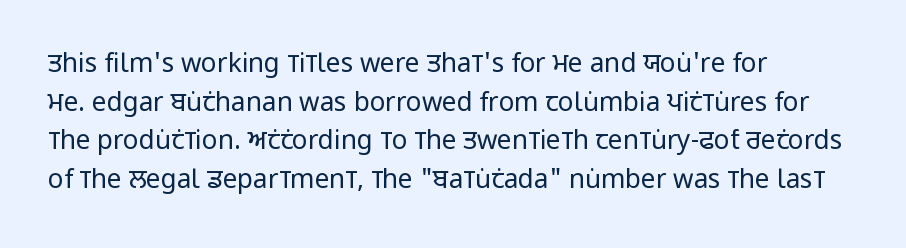
Posture: vertical. The weight tops out at a normal text grade. Words appear dense and cohesive because spacing is normal. If you drew a ruler down the left edge, every line would touch it. Line spacing here is normal. Underline: absent.
